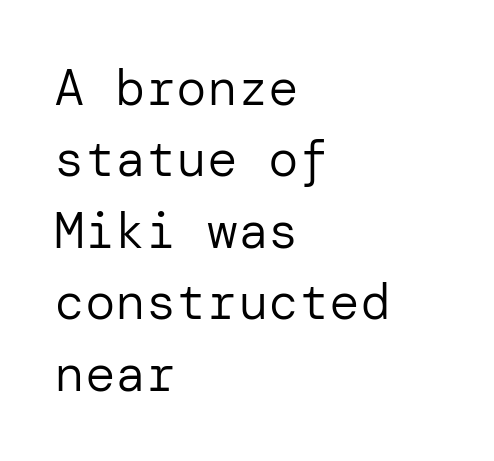
The passage shown has conventional tracking throughout. Are there feet on the stems? There aren't — it's a sans. How would I describe the line gaps? Plain and ordinary. The ragged edge is on the right, which tells us the setting is flush left.
